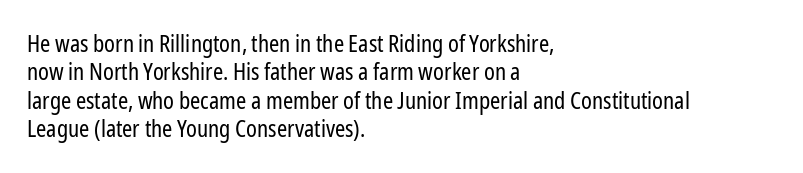
The image shows 23 px text type, upright; set left-aligned, line spacing 1.23x, normal letter spacing, not underlined.
